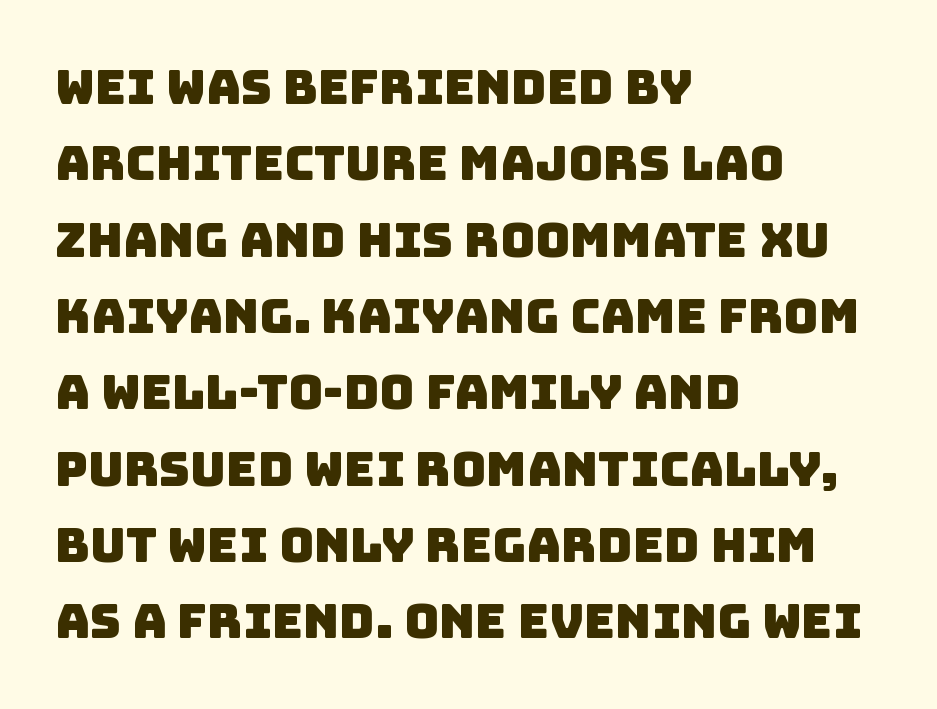
This rendering employs a face without finishing strokes, i.e., a sans-serif. Each letter keeps its own natural width here, so spacing adapts to shape. This sample uses plain, unmodified letter spacing. The text block is weighted toward the left margin, trailing off unevenly rightward. The zone under the glyphs is completely vacant.
